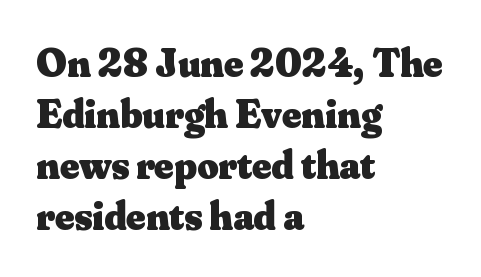
Q: Is the text bold? A: Yes.
Q: Is the text italic (slanted)? A: No, it is upright.
Q: Is the typeface a serif or a sans-serif typeface? A: Serif.
Q: Is the text underlined? A: No.
Q: How is the paragraph aligned? A: Left-aligned.
Q: Is the spacing between letters normal or unusually wide? A: Normal.
Q: Width (condensed, normal, or wide)? A: Normal.
Q: Stroke contrast? A: Medium.
Q: x-height? A: Small.
Q: Monospaced? A: No.
